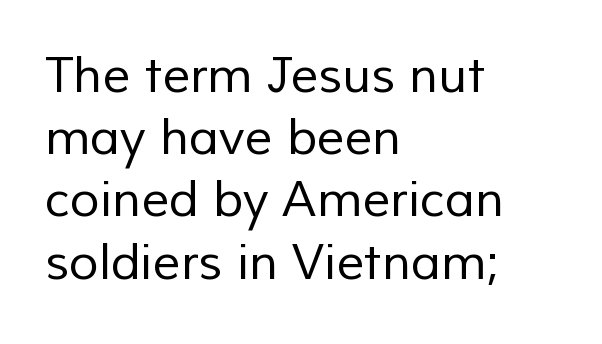
The image shows 49 px regular-weight sans-serif type; set left-aligned, normal line spacing (1.27x), normal letter spacing, not underlined; low stroke contrast and a medium x-height.
